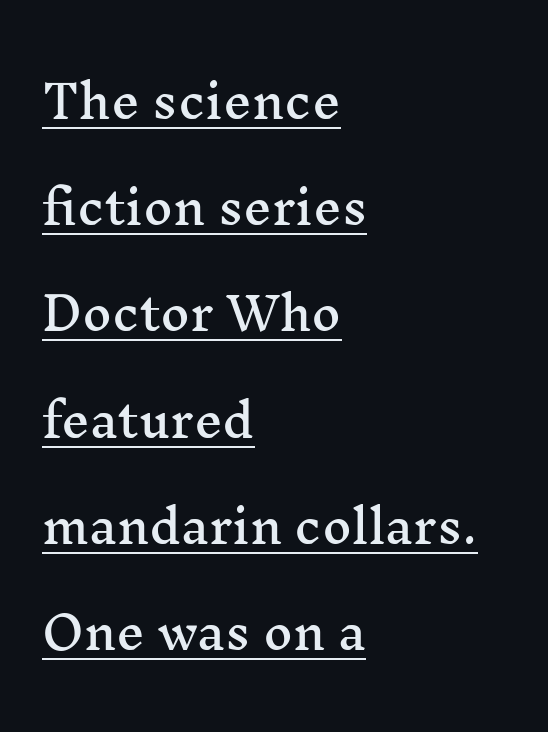
Q: Is the text italic (slanted)? A: No, it is upright.
Q: Is the typeface a serif or a sans-serif typeface? A: Serif.
Q: Is the text underlined? A: Yes.
Q: How is the paragraph aligned? A: Left-aligned.
Q: Is the spacing between letters normal or unusually wide? A: Normal.
Q: Is the spacing between lines tight, normal or loose? A: Loose.
Q: Width (condensed, normal, or wide)? A: Wide.
Q: Stroke contrast? A: Medium.
Q: x-height? A: Medium.
Q: Monospaced? A: No.
